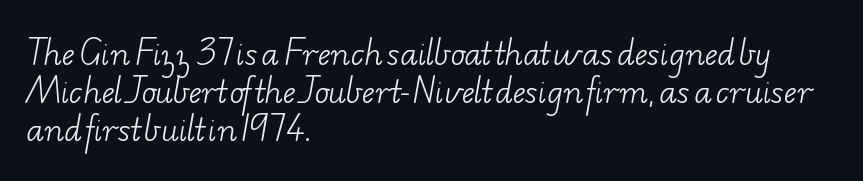
The image shows 30 px light, wide serif type; set left-aligned, normal line spacing (1.26x), normal letter spacing, not underlined; low stroke contrast and a small x-height.
